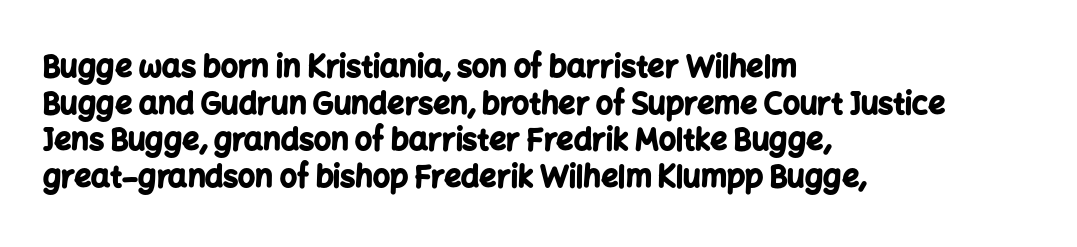
Q: Is the text bold? A: Yes.
Q: Is the text italic (slanted)? A: No, it is upright.
Q: Is the typeface a serif or a sans-serif typeface? A: Sans-serif.
Q: Is the text underlined? A: No.
Q: How is the paragraph aligned? A: Left-aligned.
Q: Is the spacing between letters normal or unusually wide? A: Normal.
Q: Width (condensed, normal, or wide)? A: Normal.
Q: Stroke contrast? A: Low.
Q: x-height? A: Medium.
Q: Monospaced? A: No.
